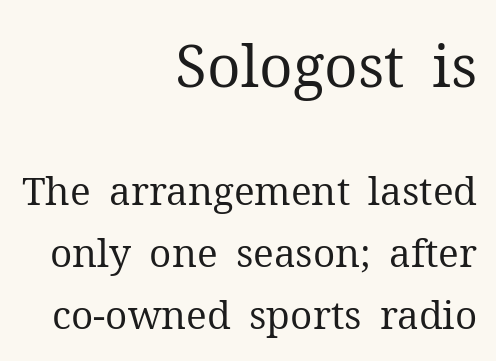
Old-style or modern, the face here clearly has serifs. How are the letters spaced? Ordinarily, with no added tracking. Every character sits straight up, as roman type does. Of the two passages, the one on top uses the larger point size. A typesetter would call this proportional, since set widths differ per character. These lines are set flush right with a ragged left edge.
